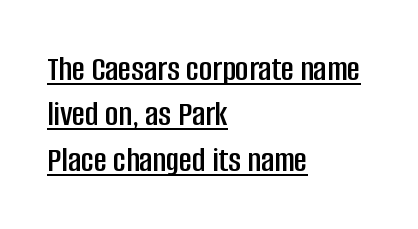
The image shows 36 px condensed sans-serif type, upright; set left-aligned, normal line spacing (1.26x), normal letter spacing, underlined; low stroke contrast and a large x-height.
